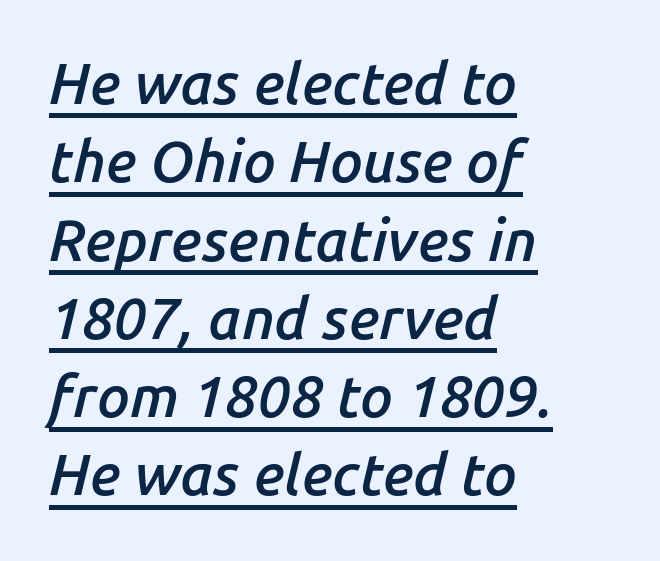
{"italic": "yes", "lean": "right", "slant_degrees": 14, "bold": "semi", "weight": "semibold", "width": "normal", "stroke_contrast": "low", "x_height": "medium", "monospaced": "no", "underline": "yes", "align": "left", "line_spacing": "normal", "line_spacing_ratio": 1.35, "letter_spacing": "normal", "letter_spacing_em": 0.0, "glyph_px": 58}
